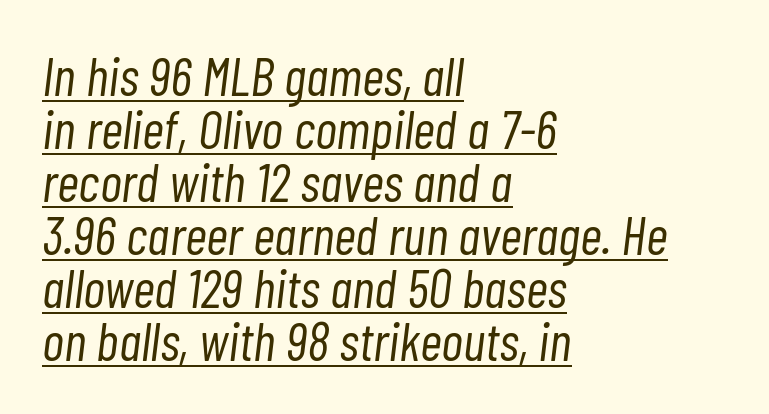
{"italic": "yes", "lean": "right", "slant_degrees": 7, "bold": "no", "weight": "light", "width": "condensed", "stroke_contrast": "low", "x_height": "medium", "monospaced": "no", "underline": "yes", "align": "left", "line_spacing": "tight", "line_spacing_ratio": 0.98, "letter_spacing": "normal", "letter_spacing_em": 0.0, "glyph_px": 54}
